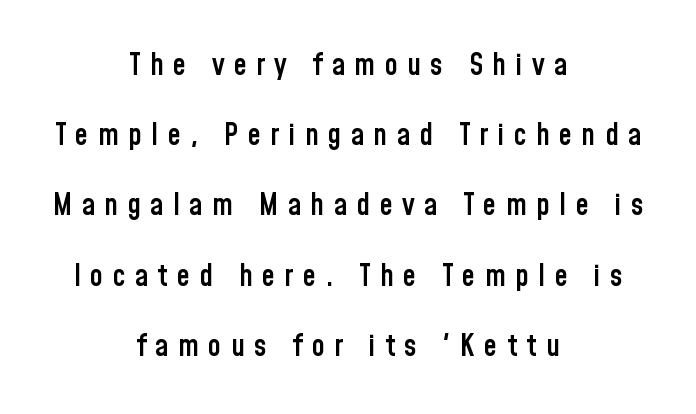
Q: Is the text bold? A: Semi-bold.
Q: Is the text italic (slanted)? A: No, it is upright.
Q: Is the typeface a serif or a sans-serif typeface? A: Sans-serif.
Q: Is the text underlined? A: No.
Q: How is the paragraph aligned? A: Centered.
Q: Is the spacing between letters normal or unusually wide? A: Unusually wide.
Q: Is the spacing between lines tight, normal or loose? A: Loose.
Q: Width (condensed, normal, or wide)? A: Condensed.
Q: Stroke contrast? A: Low.
Q: x-height? A: Medium.
Q: Monospaced? A: No.
